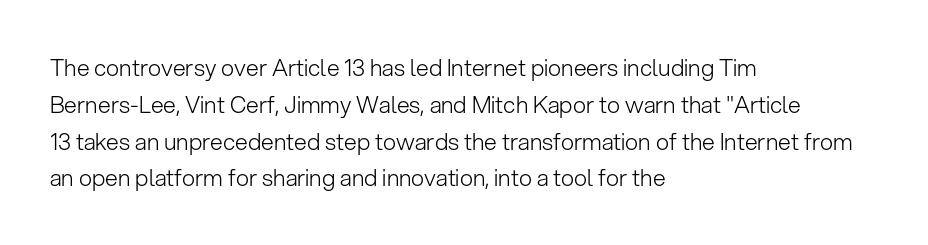
The rendering uses a moderate line-height, typical for paragraphs. The cut favours lightness, reaching ordinary text weight at its darkest. This is roman type, the default non-slanted kind. A student would call this left alignment; a typographer would say flush left, rag right. Honestly, there is no underline to notice here at all. The letterforms sit shoulder to shoulder at normal distance.
